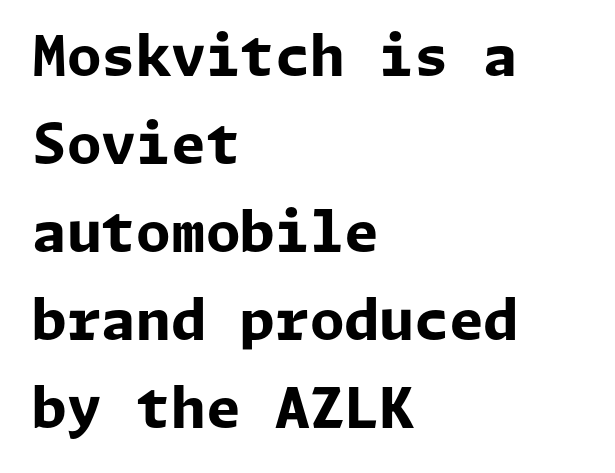
The image shows 56 px bold sans-serif type, upright; set left-aligned, normal line spacing (1.57x), normal letter spacing, not underlined; low stroke contrast and a medium x-height.
